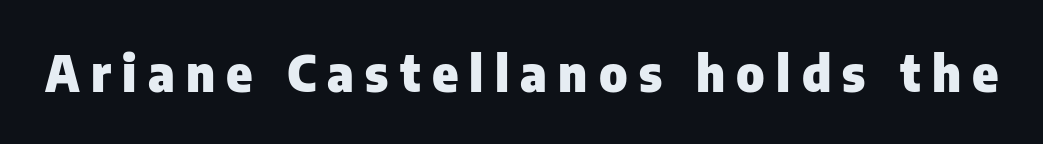
The image shows 49 px heavy sans-serif type, upright; set unusually wide letter spacing (+0.23 em), not underlined; low stroke contrast and a medium x-height.
